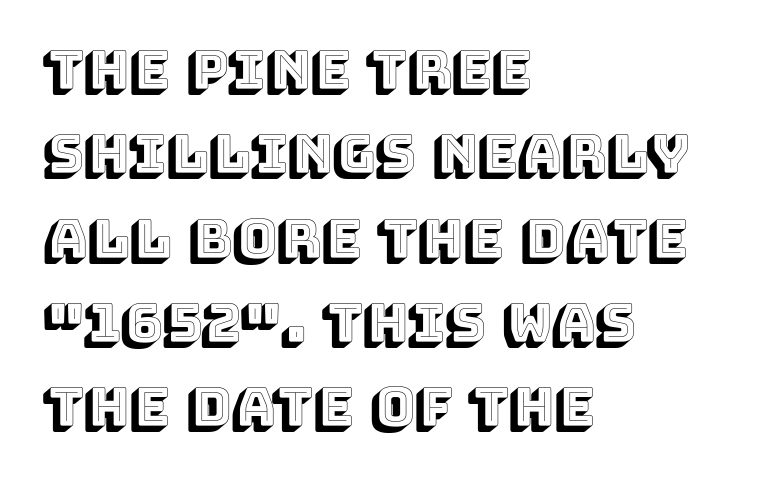
{"italic": "no", "width": "normal", "x_height": "large", "monospaced": "no", "underline": "no", "align": "left", "line_spacing": "normal", "line_spacing_ratio": 1.59, "letter_spacing": "normal", "letter_spacing_em": 0.0, "glyph_px": 53}
